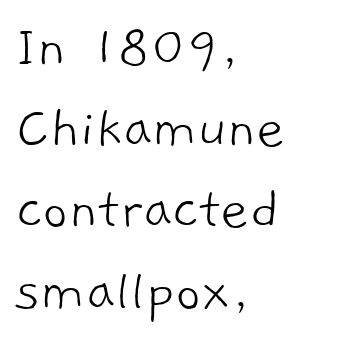
Q: Is the text bold? A: No.
Q: Is the typeface a serif or a sans-serif typeface? A: Sans-serif.
Q: Is the text underlined? A: No.
Q: How is the paragraph aligned? A: Left-aligned.
Q: Is the spacing between letters normal or unusually wide? A: Normal.
Q: Is the spacing between lines tight, normal or loose? A: Normal.
Q: Width (condensed, normal, or wide)? A: Normal.
Q: Stroke contrast? A: Low.
Q: x-height? A: Medium.
Q: Monospaced? A: No.
